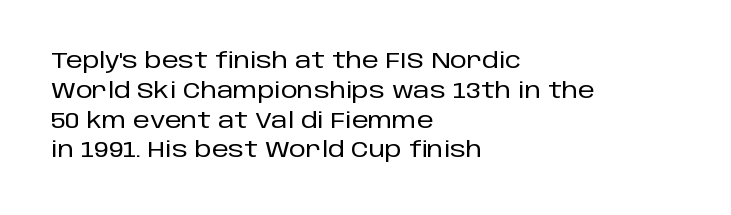
Which margin do the lines hug? The left one — the right edge is uneven. The letters stand upright; this is a roman face. Any mark beneath the type? The region is blank. The space between consecutive lines is moderate. No extra tracking has been applied to these lines.
